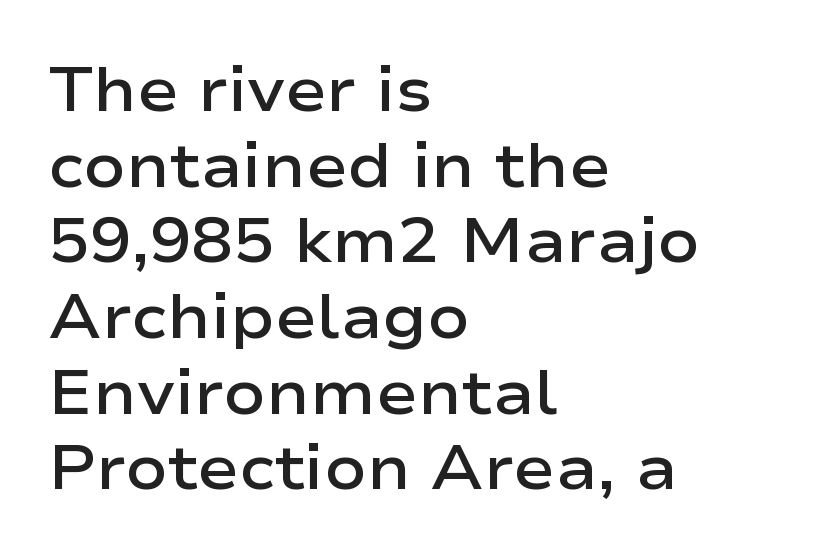
The image shows 62 px semibold, wide sans-serif type, upright; set left-aligned, line spacing 1.22x, normal letter spacing, not underlined; low stroke contrast and a medium x-height.
